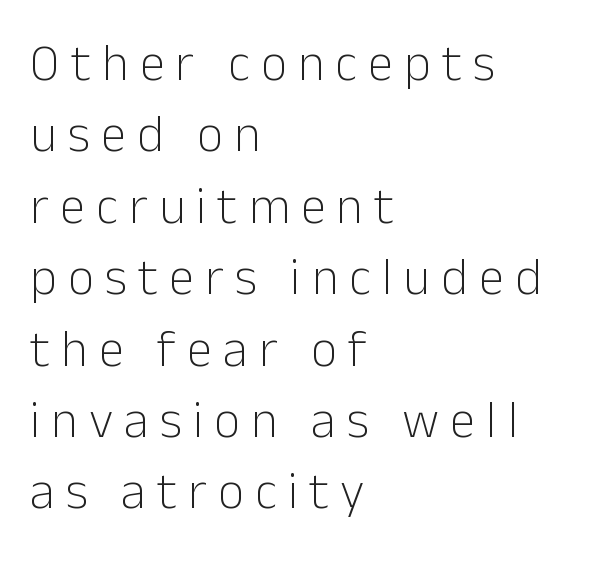
Q: Is the text bold? A: No.
Q: Is the text italic (slanted)? A: No, it is upright.
Q: Is the typeface a serif or a sans-serif typeface? A: Sans-serif.
Q: Is the text underlined? A: No.
Q: How is the paragraph aligned? A: Left-aligned.
Q: Is the spacing between letters normal or unusually wide? A: Unusually wide.
Q: Is the spacing between lines tight, normal or loose? A: Normal.
Q: Width (condensed, normal, or wide)? A: Normal.
Q: Stroke contrast? A: Low.
Q: x-height? A: Medium.
Q: Monospaced? A: No.
